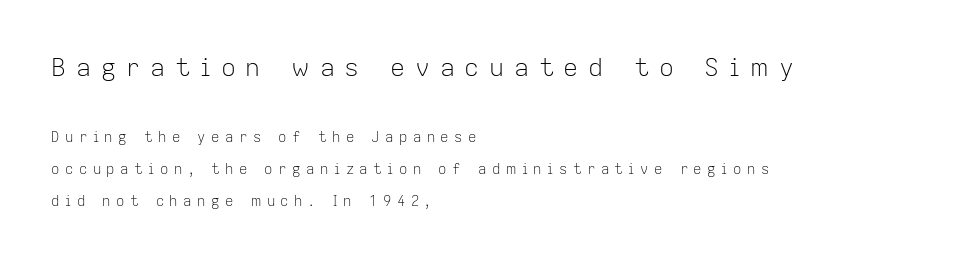
Between one letter and the next there's a generous, obvious gap. In terms of posture, this sample is upright. The string is rendered with underlining switched off. No letter is thick-stroked: the sample isn't bold. Interline gaps are noticeably wide in this sample.
